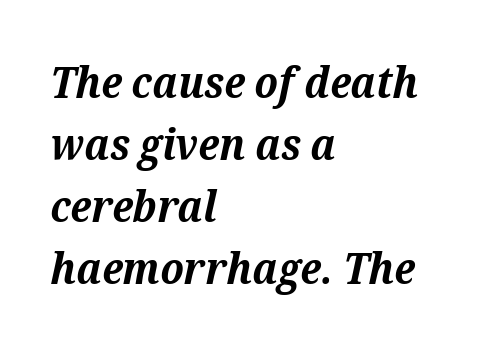
{"serif": "yes", "italic": "yes", "lean": "right", "slant_degrees": 12, "bold": "yes", "weight": "bold", "width": "normal", "stroke_contrast": "medium", "x_height": "medium", "monospaced": "no", "underline": "no", "align": "left", "line_spacing": "normal", "line_spacing_ratio": 1.41, "letter_spacing": "normal", "letter_spacing_em": 0.0, "glyph_px": 44}
